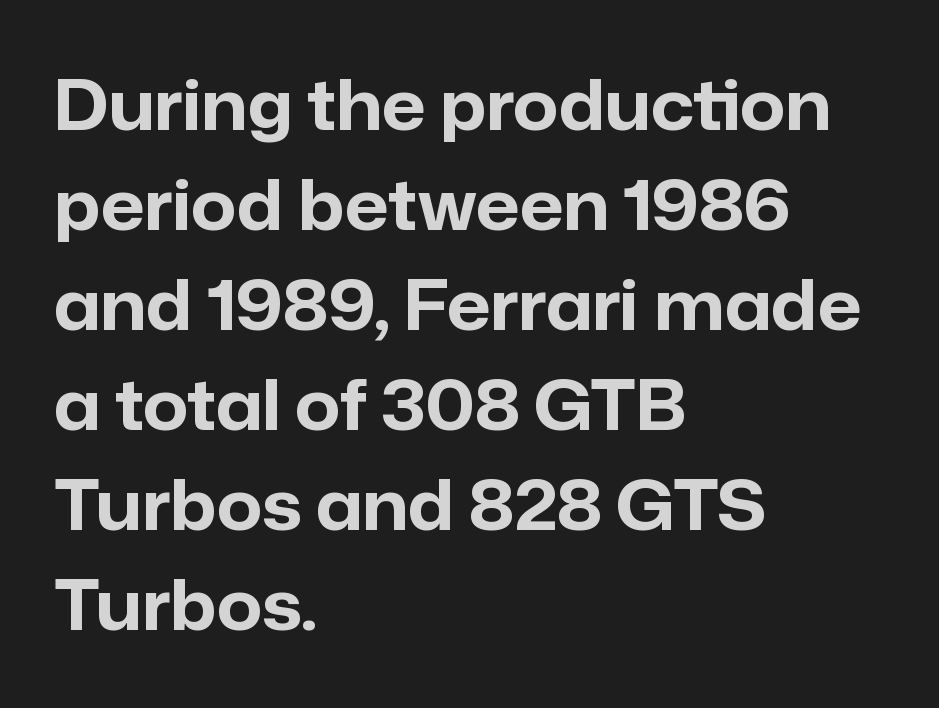
The face used here is proportionally spaced, like ordinary book or web type. The rendering uses a moderate line-height, typical for paragraphs. Unlike italic type, these characters show no tilt at all. Bare-footed words on every line. Where is the straight margin? On the left. Stroke thickness is high; the sample reads as a true bold.
